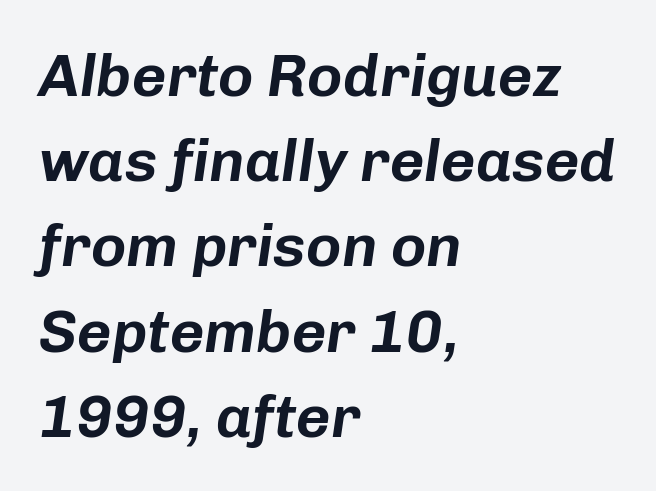
Check the space under the baseline: it is left empty. Alignment: flush left. The passage shown has conventional tracking throughout. Rows of type keep a routine distance in the vertical direction. The rendering applies a slant to the glyphs.
